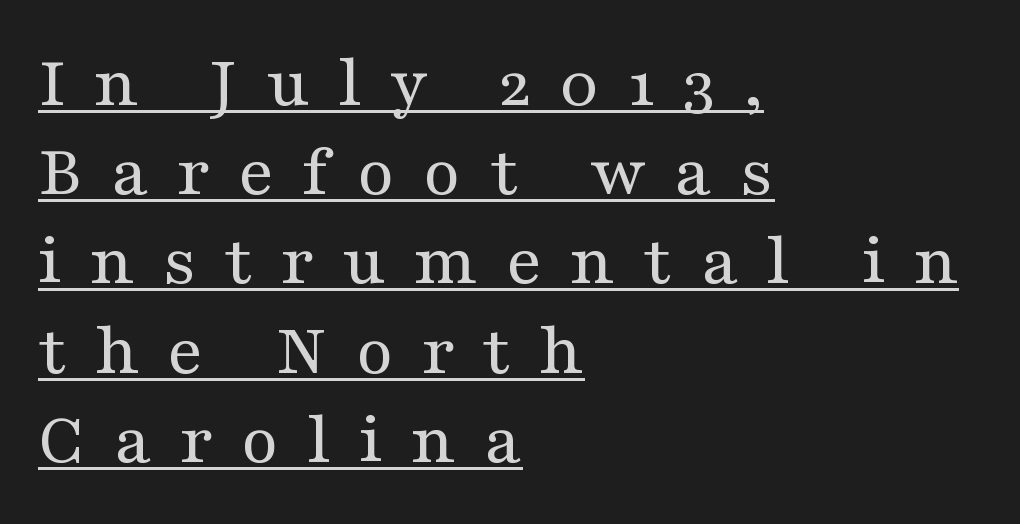
Q: Is the text bold? A: No.
Q: Is the text italic (slanted)? A: No, it is upright.
Q: Is the typeface a serif or a sans-serif typeface? A: Serif.
Q: Is the text underlined? A: Yes.
Q: How is the paragraph aligned? A: Left-aligned.
Q: Is the spacing between letters normal or unusually wide? A: Unusually wide.
Q: Width (condensed, normal, or wide)? A: Wide.
Q: Stroke contrast? A: Medium.
Q: x-height? A: Medium.
Q: Monospaced? A: No.
